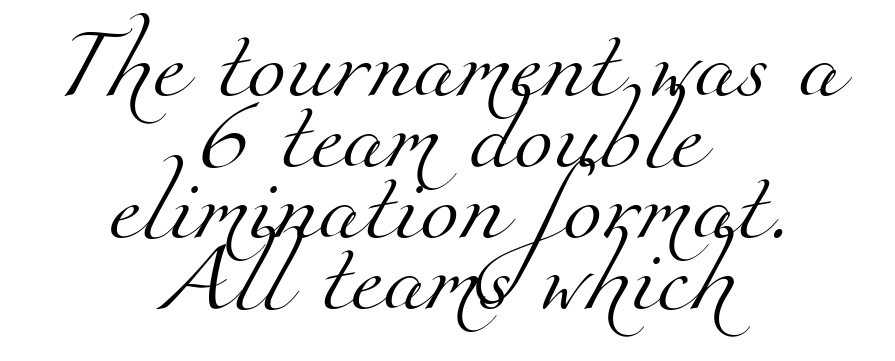
These lines are composed in type with serifs. The font sits on the lighter half of the weight spectrum, regular included. The rag falls on both sides of this text block equally. The face used here is proportionally spaced, like ordinary book or web type. Between one letter and the next there's only the usual sliver of space. Check under the words: just untouched page.
